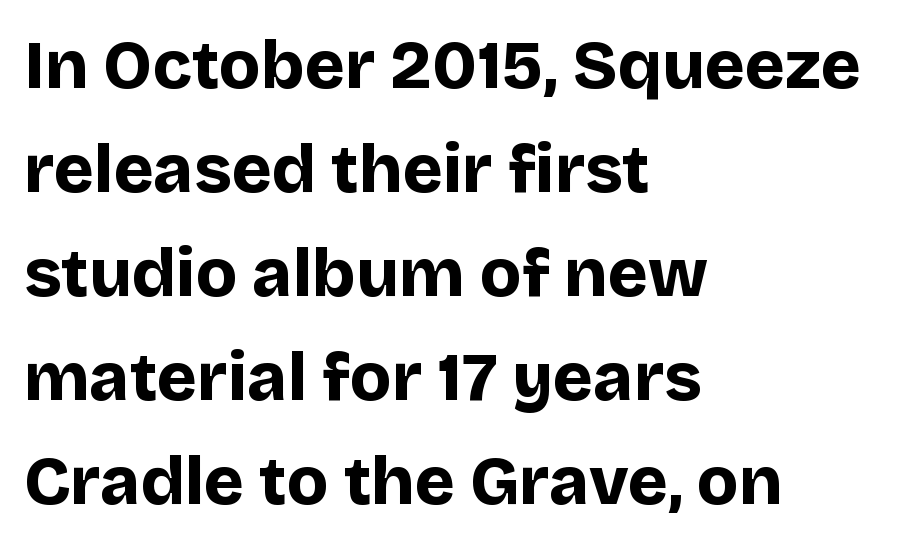
{"serif": "no", "italic": "no", "bold": "yes", "weight": "bold", "width": "normal", "stroke_contrast": "low", "x_height": "large", "monospaced": "no", "underline": "no", "align": "left", "line_spacing": "normal", "line_spacing_ratio": 1.53, "letter_spacing": "normal", "letter_spacing_em": 0.0, "glyph_px": 68}
